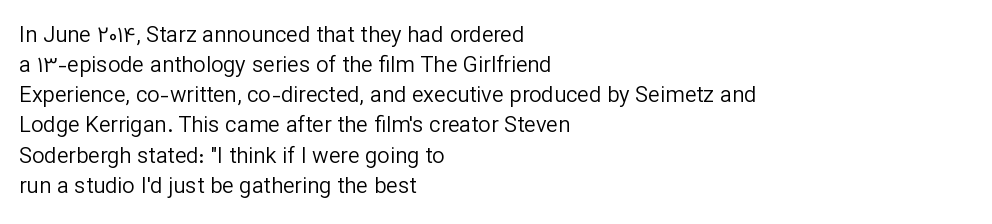
Q: Is the text bold? A: No.
Q: Is the text italic (slanted)? A: No, it is upright.
Q: Is the text underlined? A: No.
Q: How is the paragraph aligned? A: Left-aligned.
Q: Is the spacing between letters normal or unusually wide? A: Normal.
Q: Is the spacing between lines tight, normal or loose? A: Normal.
